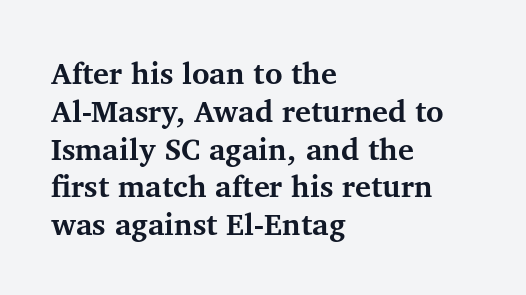
Q: Is the text bold? A: Yes.
Q: Is the text italic (slanted)? A: No, it is upright.
Q: Is the typeface a serif or a sans-serif typeface? A: Serif.
Q: Is the text underlined? A: No.
Q: How is the paragraph aligned? A: Left-aligned.
Q: Is the spacing between letters normal or unusually wide? A: Normal.
Q: Is the spacing between lines tight, normal or loose? A: Normal.
Q: Width (condensed, normal, or wide)? A: Normal.
Q: Stroke contrast? A: Medium.
Q: x-height? A: Medium.
Q: Monospaced? A: No.
